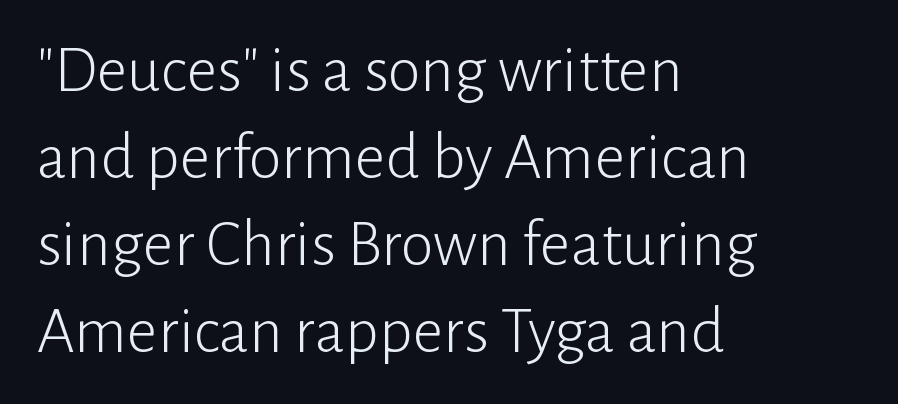
The image shows 67 px light sans-serif type, upright; set left-aligned, normal line spacing (1.3x), normal letter spacing, not underlined; low stroke contrast and a medium x-height.
